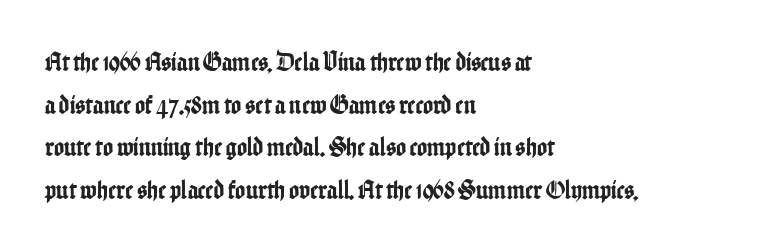
{"italic": "no", "underline": "no", "align": "left", "line_spacing": "normal", "line_spacing_ratio": 1.58, "letter_spacing": "normal", "letter_spacing_em": 0.0, "glyph_px": 27}
